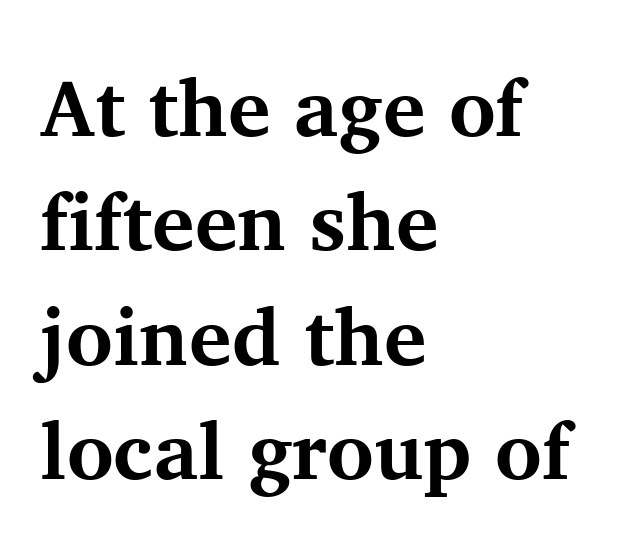
Left-aligned paragraph, ragged on the right. In terms of leading, this rendering sits right in the middle. Each letter keeps its own natural width here, so spacing adapts to shape. A typesetter would mark this as roman, not italic.
